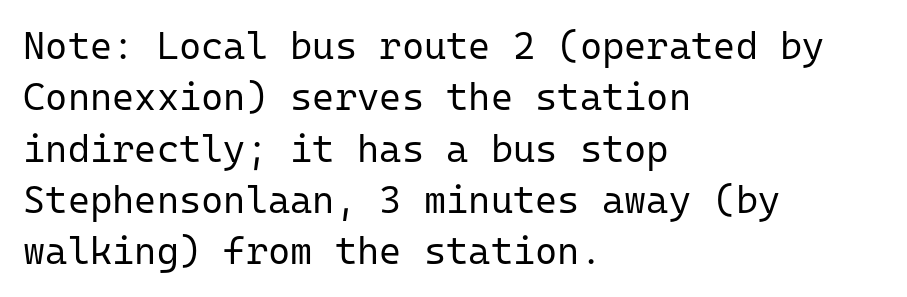
Is the letter spacing exaggerated? No — it looks like the ordinary default. This sample uses a sans-serif face. Spacing verdict: monospaced, one width for all characters. These lines were composed using upright roman letters. Teacher's note: observe the even left margin — that is flush-left alignment. Nobody drew a line under any word here.
